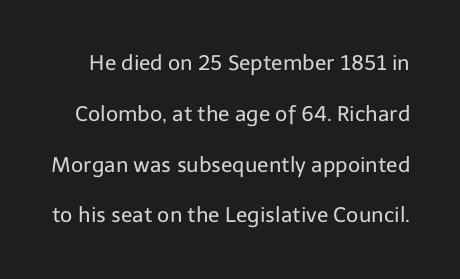
Q: Is the text bold? A: No.
Q: Is the text italic (slanted)? A: No, it is upright.
Q: Is the text underlined? A: No.
Q: Is the spacing between letters normal or unusually wide? A: Normal.
Q: Is the spacing between lines tight, normal or loose? A: Loose.
